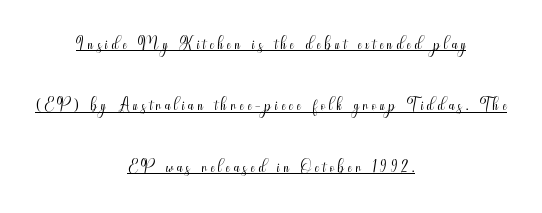
The image shows 25 px text type; set centered, loose line spacing (2.46x), underlined.
